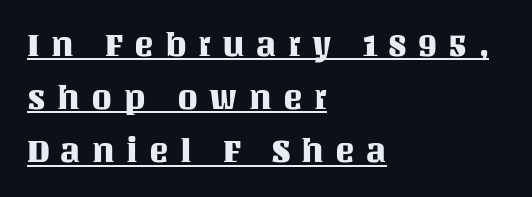
You can tell it's not italic because the verticals are truly vertical. The rag falls on the right side of this text block. In terms of letterspacing, this is a distinctly airy, spread setting. Think of a printed novel: that variable character pitch is what you see here. The rendering uses a moderate line-height, typical for paragraphs.
